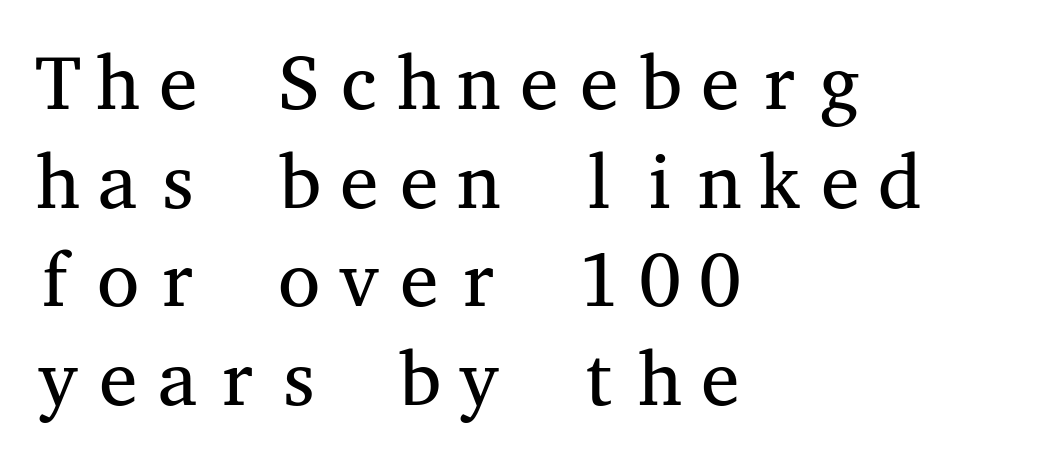
The image shows 77 px regular-weight, wide serif type, upright, monospaced; set left-aligned, normal line spacing (1.28x), normal letter spacing, not underlined; medium stroke contrast and a medium x-height.
